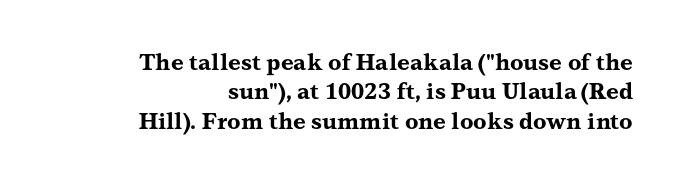
{"italic": "no", "bold": "yes", "underline": "no", "line_spacing": "normal", "line_spacing_ratio": 1.33, "letter_spacing": "normal", "letter_spacing_em": 0.0, "glyph_px": 22}
